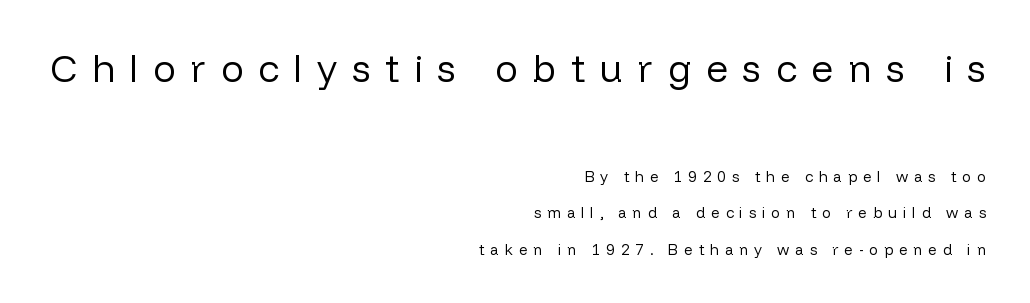
Q: Is the text bold? A: No.
Q: Is the text italic (slanted)? A: No, it is upright.
Q: Is the typeface a serif or a sans-serif typeface? A: Sans-serif.
Q: Is the text underlined? A: No.
Q: How is the paragraph aligned? A: Right-aligned.
Q: Is the spacing between letters normal or unusually wide? A: Unusually wide.
Q: Is the spacing between lines tight, normal or loose? A: Loose.
Q: Which block of text is set in a larger size, the first (top) or the second (bottom)? A: The first (top) one.
Q: Width (condensed, normal, or wide)? A: Normal.
Q: Stroke contrast? A: Low.
Q: x-height? A: Medium.
Q: Monospaced? A: No.
